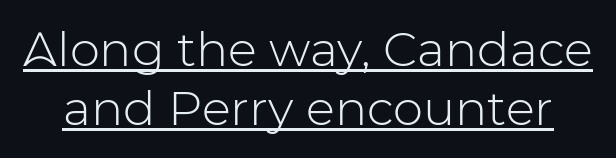
The image shows 48 px light sans-serif type, upright; set line spacing 1.23x, normal letter spacing, underlined; low stroke contrast and a medium x-height.
